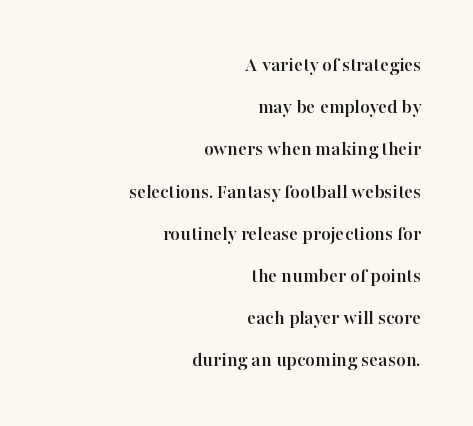
The image shows 21 px text type, upright; set right-aligned, loose line spacing (2.01x), normal letter spacing, not underlined.
